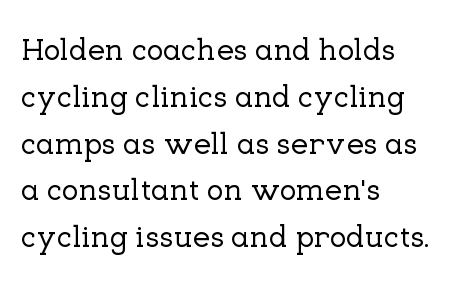
{"serif": "yes", "italic": "no", "width": "normal", "stroke_contrast": "low", "x_height": "medium", "monospaced": "no", "underline": "no", "align": "left", "line_spacing": "normal", "line_spacing_ratio": 1.51, "letter_spacing": "normal", "letter_spacing_em": 0.0, "glyph_px": 31}
